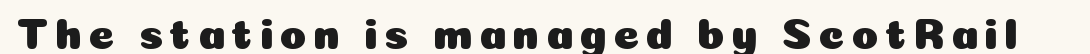
Note the varied advance widths — an 'i' is clearly narrower than an 'm'. The lettering holds an erect, upright posture throughout. Compared with undecorated copy, this sample adds a rule below the words. This rendering employs a face without finishing strokes, i.e., a sans-serif.
